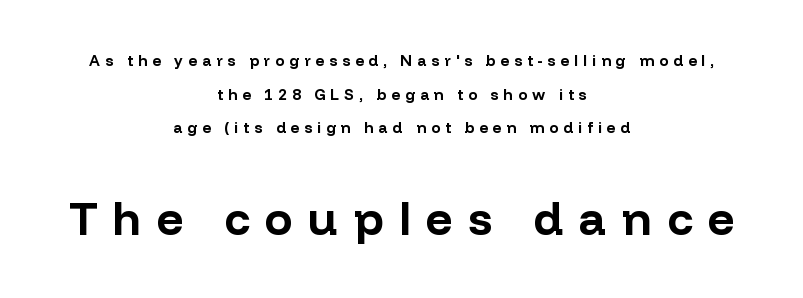
Each letter keeps its own natural width here, so spacing adapts to shape. Loose tracking; the words dissolve into strings of separated letters. Stroke terminals: plain, sans-serif. A clean baseline with only descenders dipping below it.
